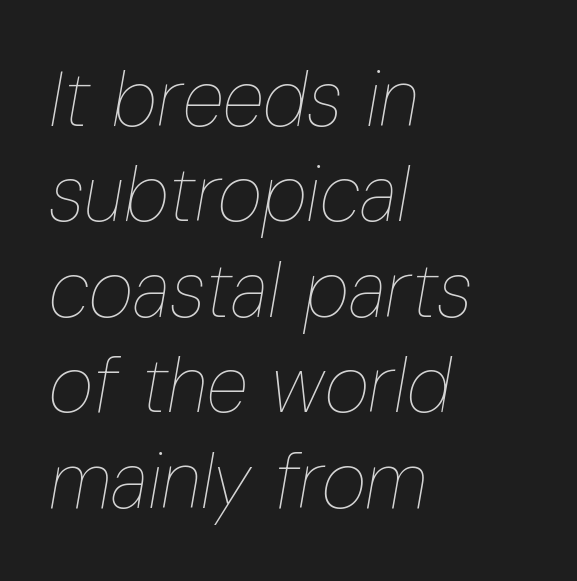
Q: Is the text bold? A: No.
Q: Is the text italic (slanted)? A: Yes, it leans right by about 10 degrees.
Q: Is the text underlined? A: No.
Q: How is the paragraph aligned? A: Left-aligned.
Q: Is the spacing between letters normal or unusually wide? A: Normal.
Q: Width (condensed, normal, or wide)? A: Condensed.
Q: Stroke contrast? A: Low.
Q: x-height? A: Medium.
Q: Monospaced? A: No.
